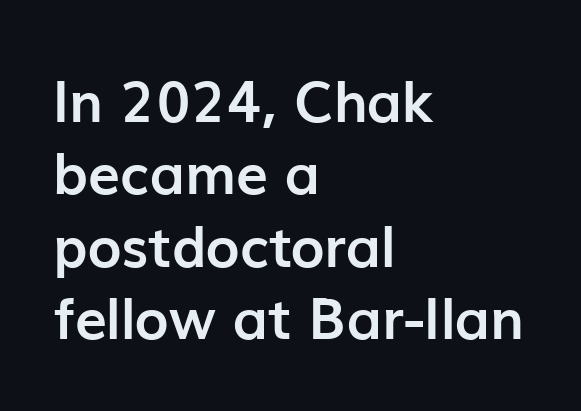
{"serif": "no", "italic": "no", "bold": "yes", "weight": "semibold", "width": "normal", "stroke_contrast": "low", "x_height": "medium", "monospaced": "no", "underline": "no", "align": "left", "line_spacing": "normal", "line_spacing_ratio": 1.27, "letter_spacing": "normal", "letter_spacing_em": 0.0, "glyph_px": 57}
